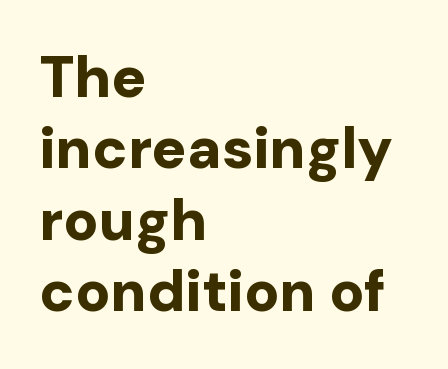
Q: Is the text bold? A: Yes.
Q: Is the text italic (slanted)? A: No, it is upright.
Q: Is the typeface a serif or a sans-serif typeface? A: Sans-serif.
Q: Is the text underlined? A: No.
Q: How is the paragraph aligned? A: Left-aligned.
Q: Is the spacing between letters normal or unusually wide? A: Normal.
Q: Width (condensed, normal, or wide)? A: Normal.
Q: Stroke contrast? A: Low.
Q: x-height? A: Medium.
Q: Monospaced? A: No.
